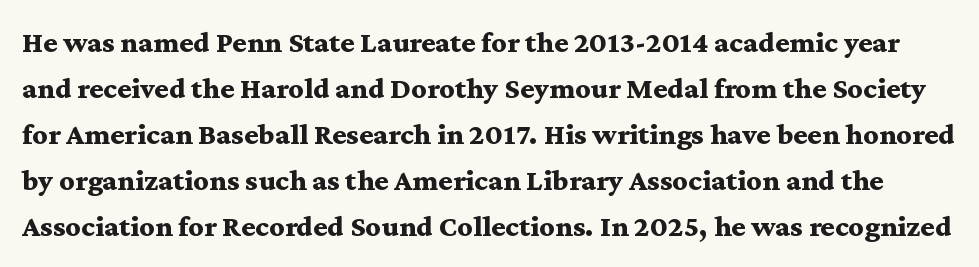
The image shows 30 px bold, wide serif type, upright; set normal line spacing (1.53x), normal letter spacing, not underlined; medium stroke contrast and a medium x-height.
